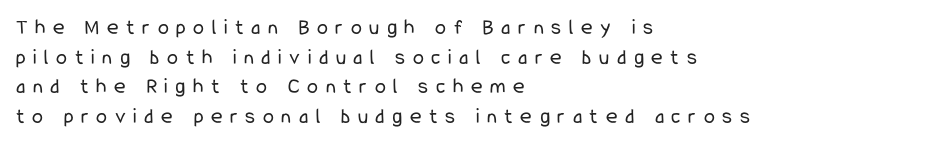
{"italic": "no", "bold": "no", "underline": "no", "align": "left", "line_spacing": "normal", "line_spacing_ratio": 1.35, "letter_spacing": "wide", "letter_spacing_em": 0.35, "glyph_px": 22}
